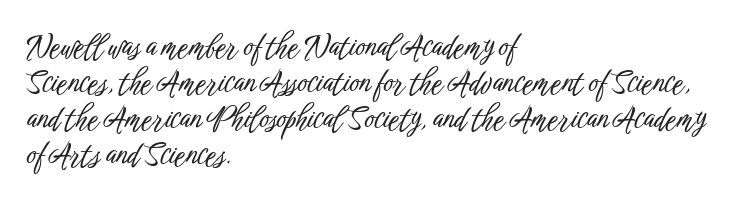
The face used here is rendered with its standard letterfit. Compared with a centered layout, this one pins lines to the left instead. The string is rendered with underlining switched off. A typesetter would label this face a sans. Here the designer chose a conventional face with non-uniform glyph widths.
